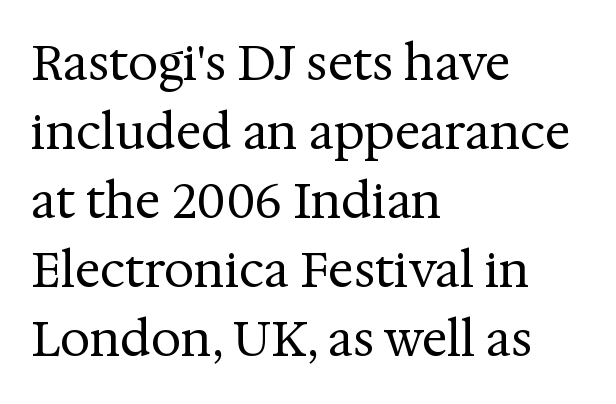
Character widths vary here, with narrow letters taking less room than wide ones. In terms of posture, this sample is upright. Underlining? Definitely not there. Rows of type keep a routine distance in the vertical direction.
